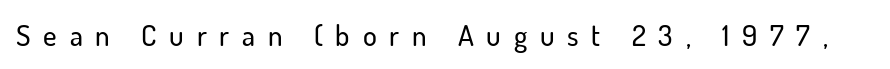
The image shows 29 px sans-serif type, upright; set unusually wide letter spacing (+0.44 em), not underlined; low stroke contrast and a small x-height.
